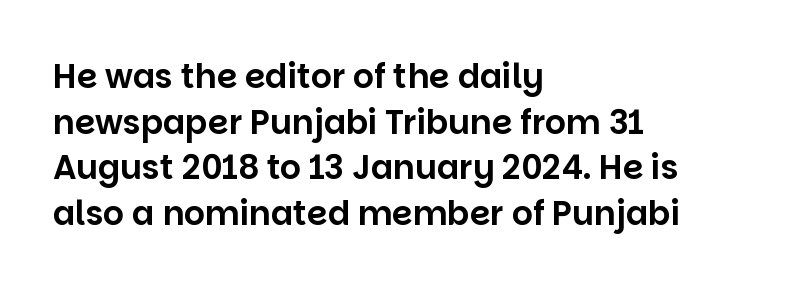
The image shows 33 px sans-serif type, upright; set left-aligned, normal line spacing (1.38x), normal letter spacing, not underlined; low stroke contrast and a large x-height.
